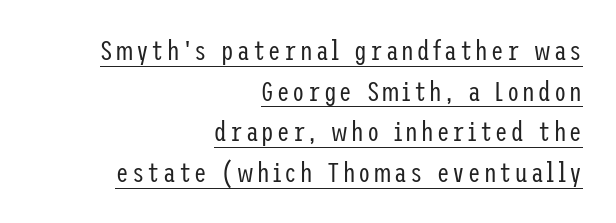
{"serif": "no", "italic": "no", "bold": "no", "weight": "regular", "width": "condensed", "stroke_contrast": "low", "x_height": "medium", "underline": "yes", "align": "right", "line_spacing": "normal", "line_spacing_ratio": 1.45, "glyph_px": 28}
